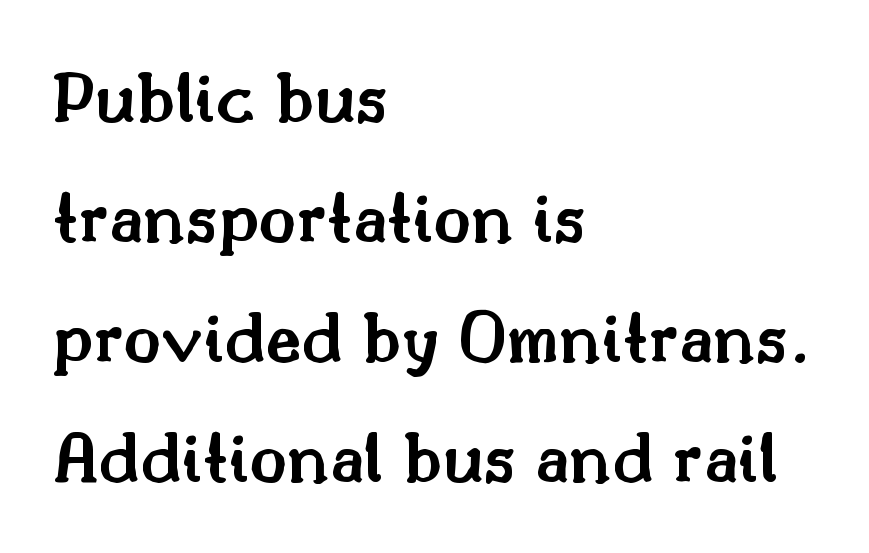
The image shows 77 px semibold serif type, upright; set left-aligned, normal line spacing (1.56x), normal letter spacing, not underlined; medium stroke contrast and a small x-height.
